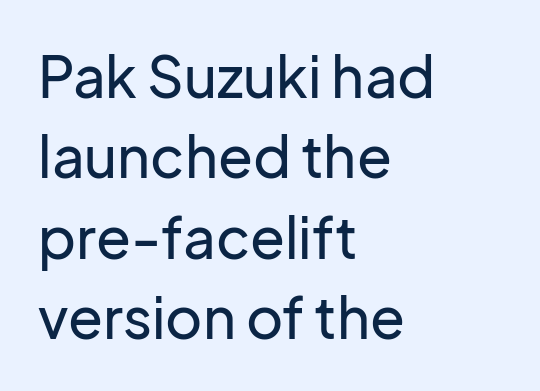
Do the characters align in a grid? No, the font is proportional. Is this a sans? Yes — the strokes have no serifs. The letterforms sit shoulder to shoulder at normal distance. Underline: absent.
